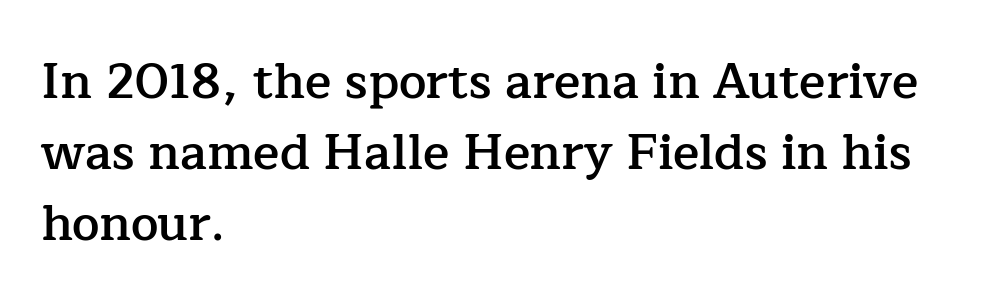
{"serif": "yes", "italic": "no", "bold": "semi", "weight": "semibold", "width": "normal", "stroke_contrast": "low", "x_height": "medium", "monospaced": "no", "underline": "no", "align": "left", "line_spacing": "normal", "line_spacing_ratio": 1.45, "letter_spacing": "normal", "letter_spacing_em": 0.0, "glyph_px": 49}
